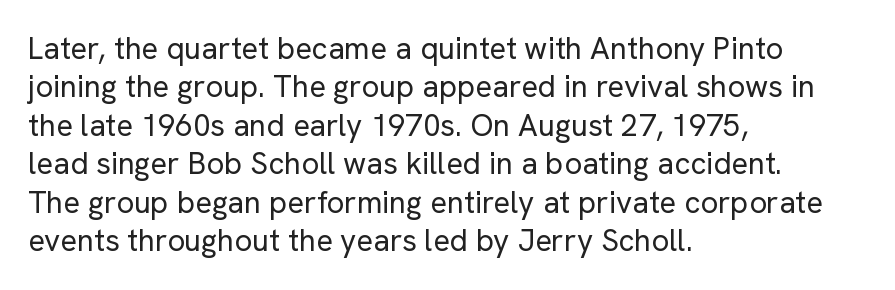
The image shows 31 px regular-weight sans-serif type, upright; set left-aligned, line spacing 1.24x, normal letter spacing, not underlined; low stroke contrast and a medium x-height.
